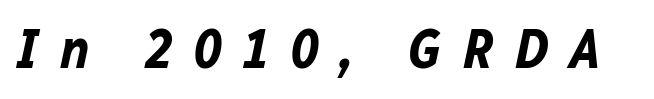
Q: Is the text bold? A: Yes.
Q: Is the text italic (slanted)? A: Yes, it leans right by about 12 degrees.
Q: Is the text underlined? A: No.
Q: Is the spacing between letters normal or unusually wide? A: Unusually wide.
Q: Width (condensed, normal, or wide)? A: Normal.
Q: Stroke contrast? A: Low.
Q: x-height? A: Medium.
Q: Monospaced? A: No.
